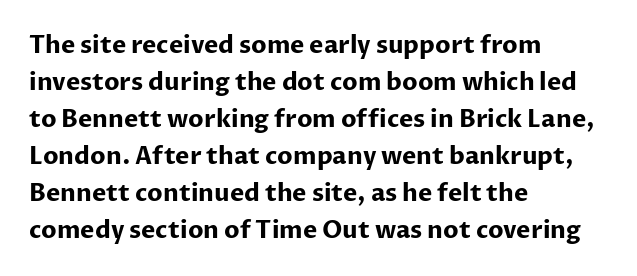
These lines sit exactly where default settings would place them. Descenders are the only things crossing below the line. As a designer I'd log this as weight 700, bold. Where is the straight margin? On the left. The axis of the letterforms is exactly vertical. No extra tracking has been applied to these lines.
